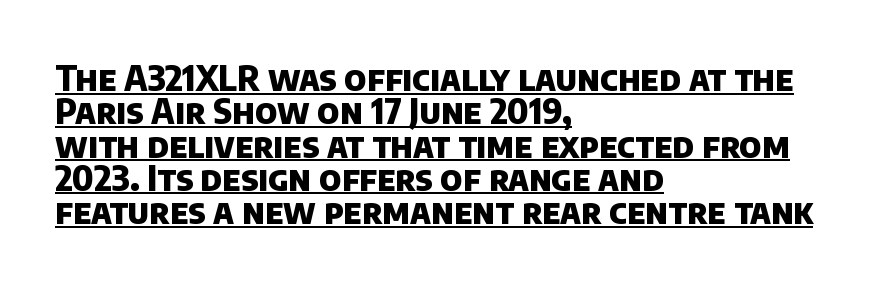
A typesetter would call this zero additional tracking. The rendered words wear a rule along their underside. Alignment: flush left. Typographically, this falls in the sans-serif category. Pretty heavy lettering here — definitely bold. Baseline-to-baseline distance is barely more than the letter height.
